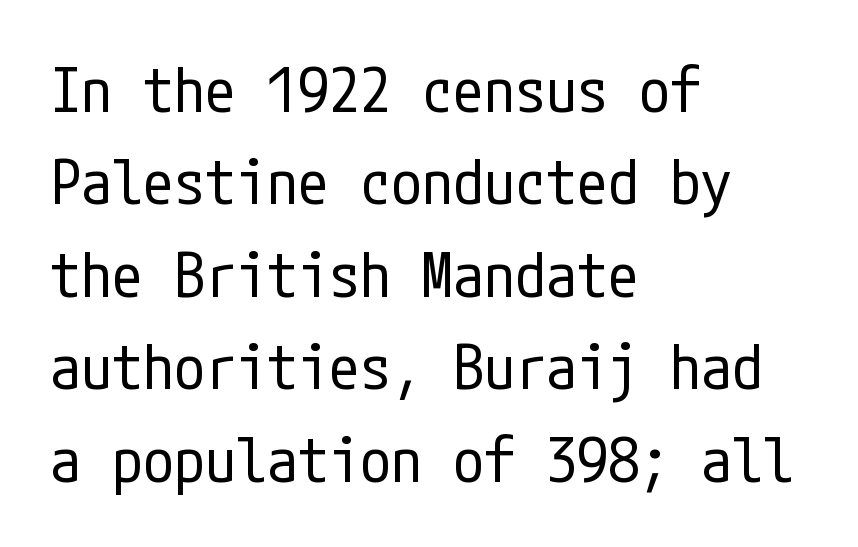
The image shows 62 px regular-weight, condensed sans-serif type, upright; set left-aligned, normal line spacing (1.49x), normal letter spacing, not underlined; low stroke contrast and a medium x-height.
